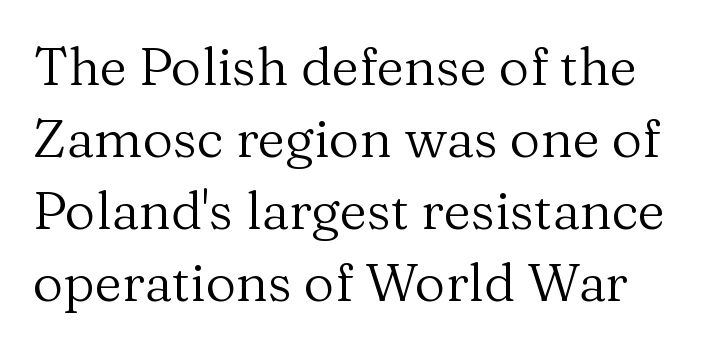
Q: Is the text bold? A: No.
Q: Is the text italic (slanted)? A: No, it is upright.
Q: Is the typeface a serif or a sans-serif typeface? A: Serif.
Q: Is the text underlined? A: No.
Q: Is the spacing between letters normal or unusually wide? A: Normal.
Q: Is the spacing between lines tight, normal or loose? A: Normal.
Q: Width (condensed, normal, or wide)? A: Normal.
Q: Stroke contrast? A: Medium.
Q: x-height? A: Medium.
Q: Monospaced? A: No.
